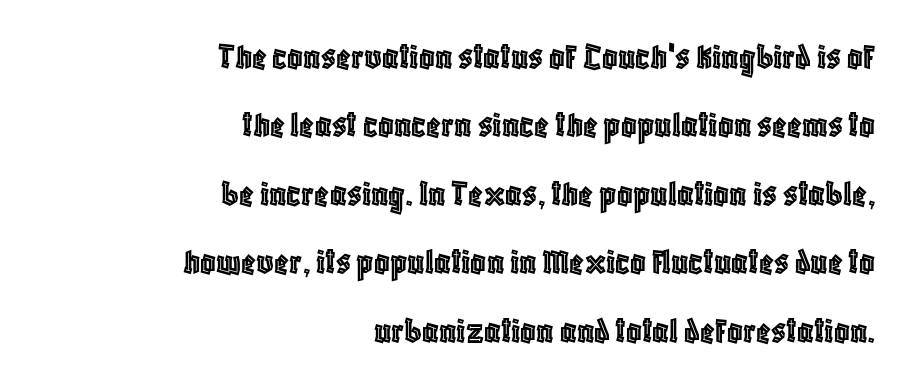
Q: Is the text italic (slanted)? A: No, it is upright.
Q: Is the text underlined? A: No.
Q: How is the paragraph aligned? A: Right-aligned.
Q: Is the spacing between letters normal or unusually wide? A: Normal.
Q: Width (condensed, normal, or wide)? A: Condensed.
Q: x-height? A: Large.
Q: Monospaced? A: No.
